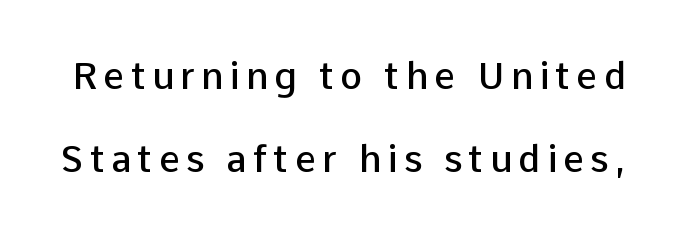
A sans-serif font was chosen for this passage. The sample has been set in demibold, a notch under bold. Quick note: interline space is abundant. The strip under each line holds only bare page. A typesetter would mark this as roman, not italic. These lines are rendered in a variable-pitch font.
